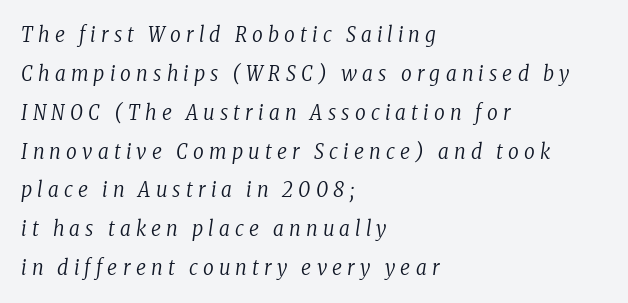
Q: Is the text bold? A: No.
Q: Is the text italic (slanted)? A: Yes, it leans right by about 8 degrees.
Q: Is the text underlined? A: No.
Q: How is the paragraph aligned? A: Left-aligned.
Q: Is the spacing between letters normal or unusually wide? A: Unusually wide.
